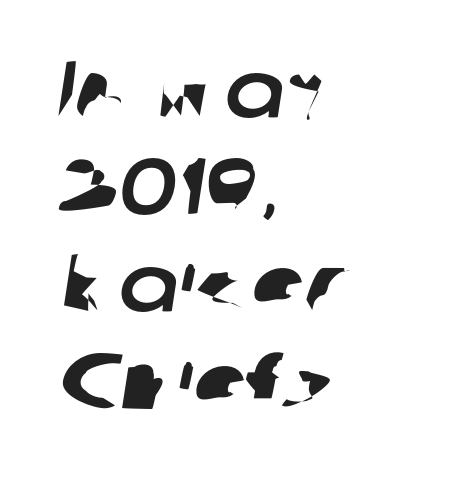
Proportional: the letters do not fall into vertical columns. The tracking reads as untouched default to a designer's eye. The rendering shows plain stroke endings on the letterforms — a sans-serif design. A student would call this left alignment; a typographer would say flush left, rag right. The zone under the glyphs is completely vacant.
